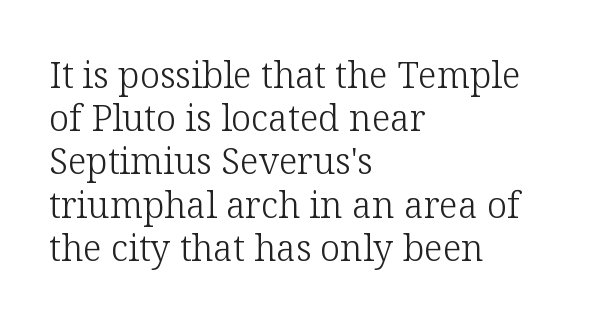
{"serif": "yes", "italic": "no", "bold": "no", "weight": "light", "width": "normal", "stroke_contrast": "low", "x_height": "medium", "monospaced": "no", "underline": "no", "align": "left", "line_spacing_ratio": 1.2, "letter_spacing": "normal", "letter_spacing_em": 0.0, "glyph_px": 36}
